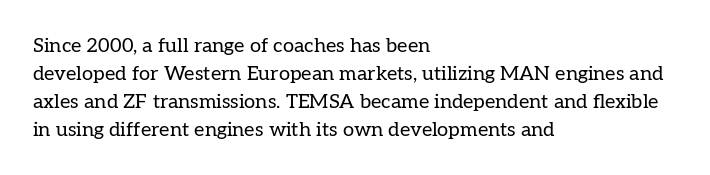
A roman cut, with each character standing at attention. Compared with a centered layout, this one pins lines to the left instead. Evenly set lines give the paragraph a standard silhouette. Heft: none added — not bold. The baseline area is clear.
